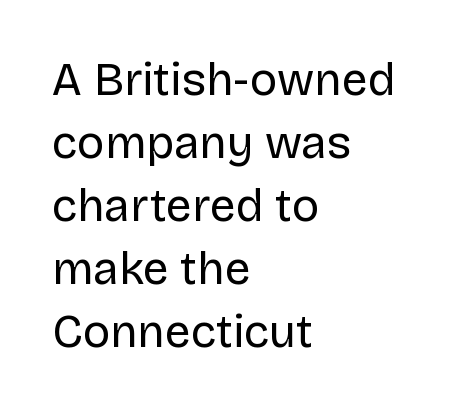
The image shows 46 px regular-weight sans-serif type, upright; set left-aligned, normal line spacing (1.37x), normal letter spacing, not underlined; low stroke contrast and a large x-height.
